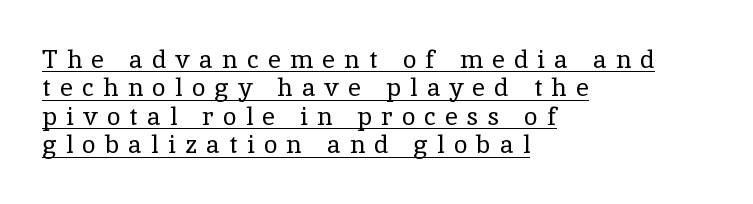
{"italic": "no", "bold": "no", "underline": "yes", "align": "left", "line_spacing": "tight", "line_spacing_ratio": 1.14, "letter_spacing": "wide", "letter_spacing_em": 0.37, "glyph_px": 25}
